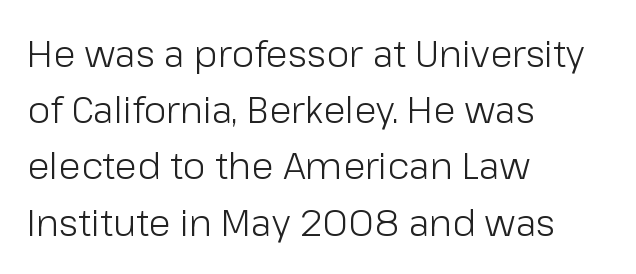
Q: Is the text bold? A: No.
Q: Is the text italic (slanted)? A: No, it is upright.
Q: Is the typeface a serif or a sans-serif typeface? A: Sans-serif.
Q: Is the text underlined? A: No.
Q: How is the paragraph aligned? A: Left-aligned.
Q: Is the spacing between letters normal or unusually wide? A: Normal.
Q: Is the spacing between lines tight, normal or loose? A: Normal.
Q: Width (condensed, normal, or wide)? A: Normal.
Q: Stroke contrast? A: Low.
Q: x-height? A: Medium.
Q: Monospaced? A: No.
